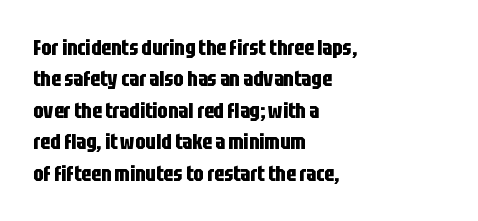
Q: Is the text bold? A: Yes.
Q: Is the text italic (slanted)? A: No, it is upright.
Q: Is the text underlined? A: No.
Q: How is the paragraph aligned? A: Left-aligned.
Q: Is the spacing between letters normal or unusually wide? A: Normal.
Q: Is the spacing between lines tight, normal or loose? A: Normal.
